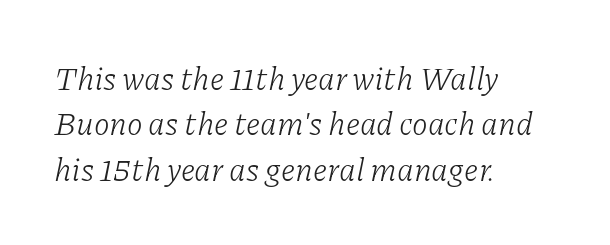
Q: Is the text bold? A: No.
Q: Is the text italic (slanted)? A: Yes, it leans right by about 11 degrees.
Q: Is the typeface a serif or a sans-serif typeface? A: Serif.
Q: Is the text underlined? A: No.
Q: How is the paragraph aligned? A: Left-aligned.
Q: Is the spacing between letters normal or unusually wide? A: Normal.
Q: Is the spacing between lines tight, normal or loose? A: Normal.
Q: Width (condensed, normal, or wide)? A: Normal.
Q: Stroke contrast? A: Low.
Q: x-height? A: Medium.
Q: Monospaced? A: No.
